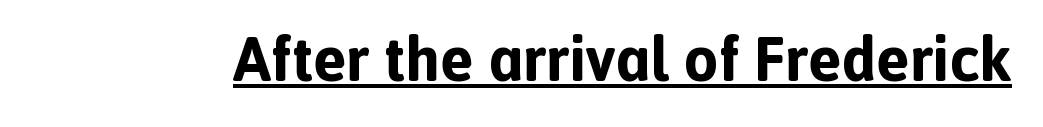
{"serif": "no", "italic": "no", "bold": "yes", "weight": "bold", "width": "normal", "x_height": "medium", "monospaced": "no", "underline": "yes", "letter_spacing": "normal", "letter_spacing_em": 0.0, "glyph_px": 62}
